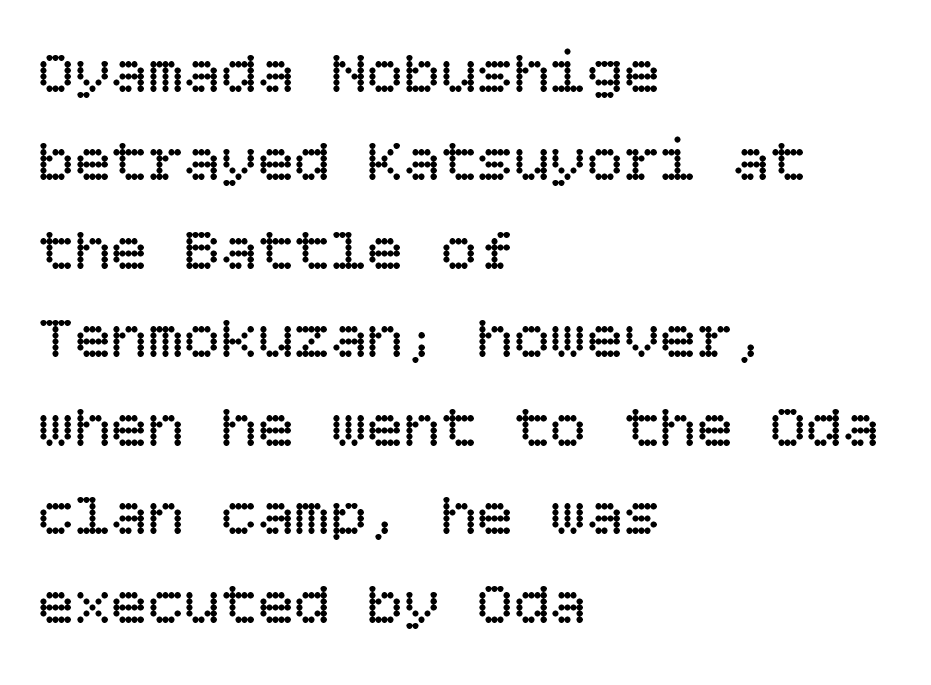
{"italic": "no", "bold": "no", "weight": "regular", "width": "normal", "stroke_contrast": "low", "x_height": "large", "underline": "no", "align": "left", "line_spacing": "normal", "line_spacing_ratio": 1.45, "letter_spacing": "normal", "letter_spacing_em": 0.0, "glyph_px": 61}
